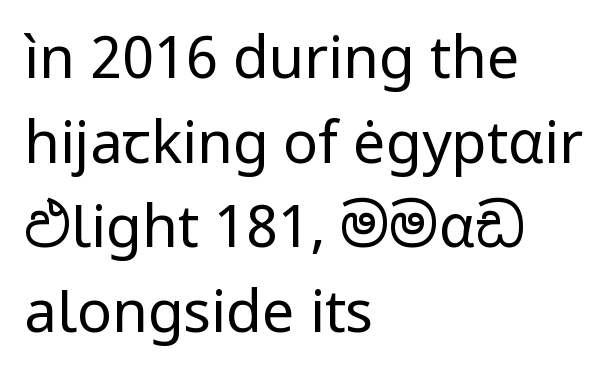
Unbolded letterforms with no extra heft. Spacing between characters is what you'd get straight out of the box. These lines are set flush left with a ragged right edge. Spacing verdict: proportional, widths tailored to each character. Note: no serifs on the glyphs. Beneath every word, the page is bare.
